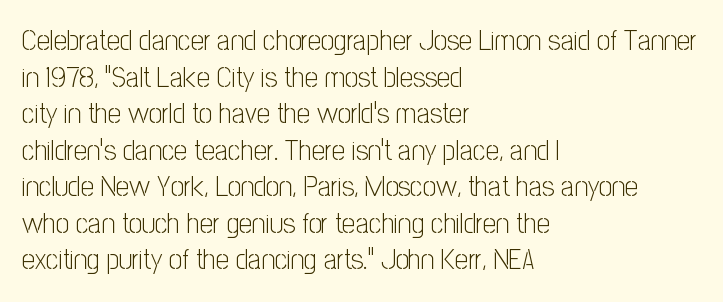
The image shows 29 px light, condensed sans-serif type, upright; set left-aligned, normal line spacing (1.26x), normal letter spacing, not underlined; low stroke contrast and a medium x-height.
